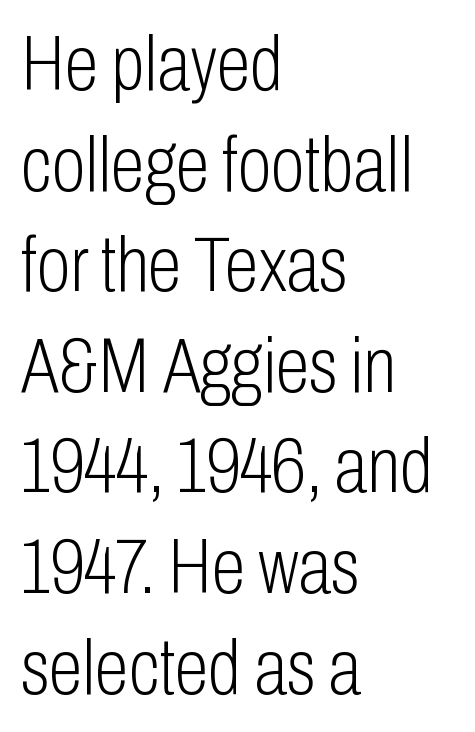
Caption: standard tracking, unaltered. Every character sits straight up, as roman type does. The lines sit at an ordinary, default distance from one another. The ragged edge is on the right, which tells us the setting is flush left.
